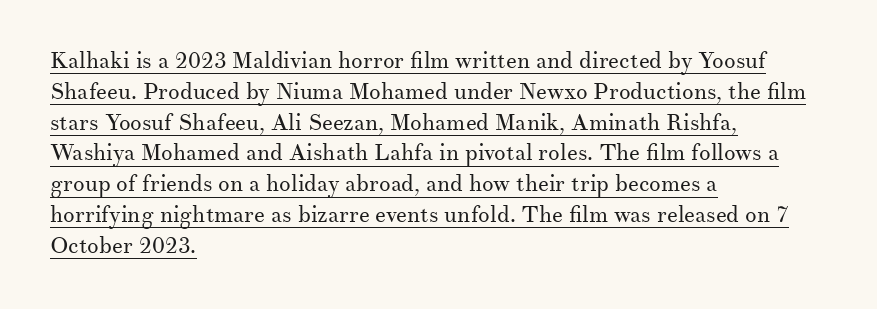
Q: Is the text bold? A: No.
Q: Is the text italic (slanted)? A: No, it is upright.
Q: Is the text underlined? A: Yes.
Q: How is the paragraph aligned? A: Left-aligned.
Q: Is the spacing between letters normal or unusually wide? A: Normal.
Q: Is the spacing between lines tight, normal or loose? A: Normal.
